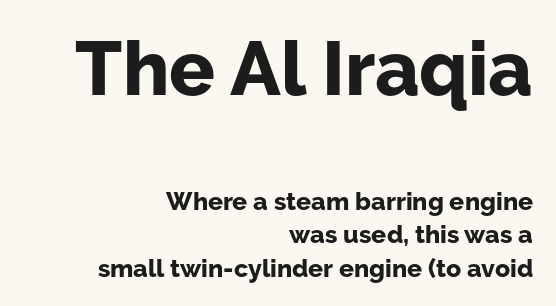
The image shows 76 px bold sans-serif type, upright; set right-aligned, normal line spacing (1.34x), normal letter spacing, not underlined; the first (top) block is 3.04x larger; low stroke contrast and a medium x-height.
